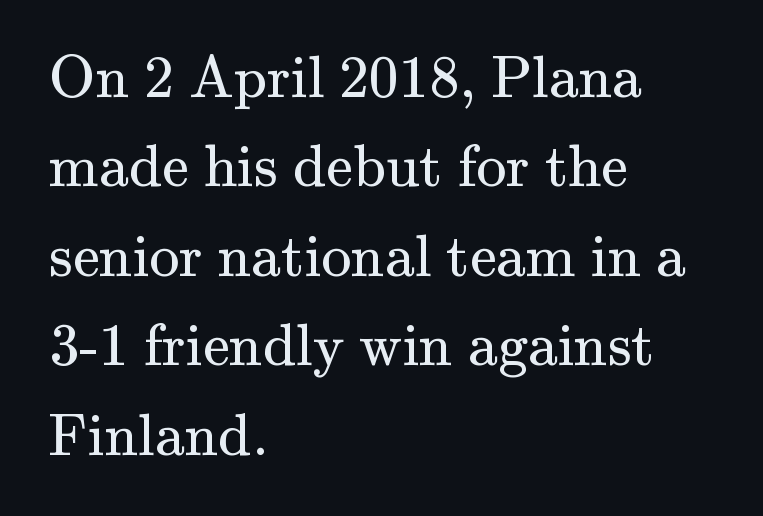
The image shows 60 px regular-weight serif type, upright; set left-aligned, normal line spacing (1.49x), normal letter spacing, not underlined; medium stroke contrast and a small x-height.
